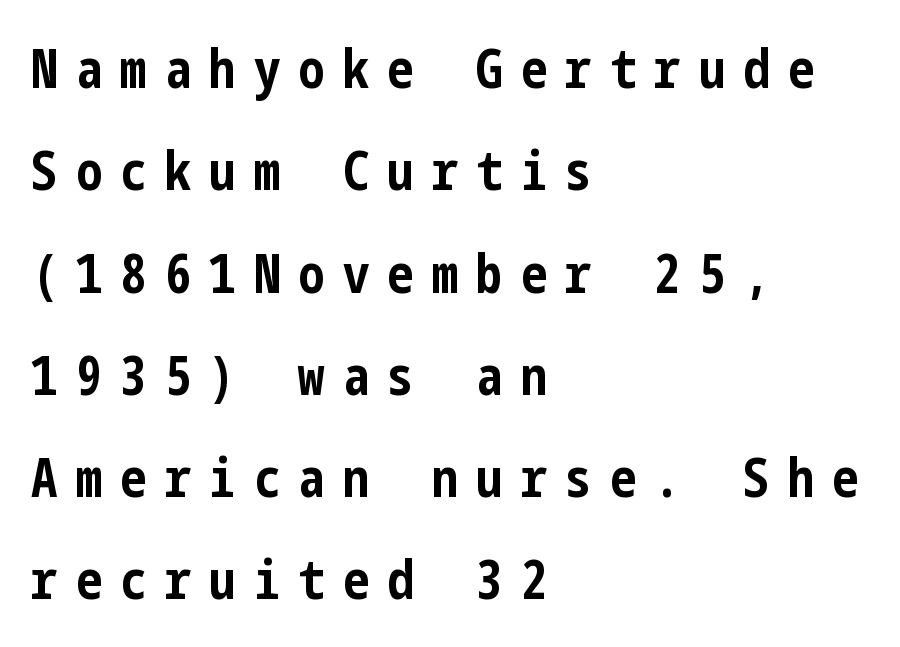
The image shows 53 px bold, condensed sans-serif type, upright; set left-aligned, loose line spacing (1.93x), unusually wide letter spacing (+0.34 em), not underlined; low stroke contrast and a medium x-height.
